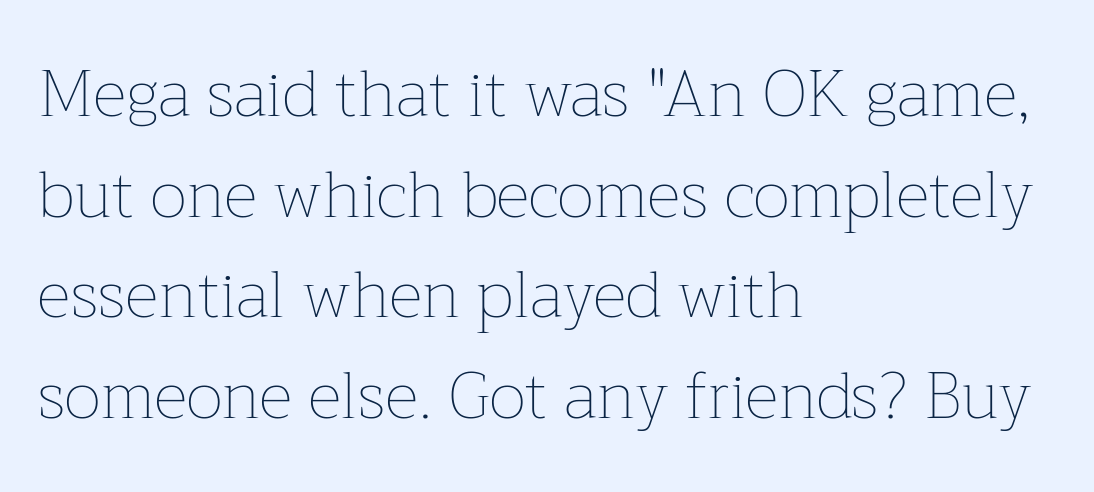
Notice how the passage keeps a crisp vertical edge on the left only. These lines are rendered in a variable-pitch font. The specimen reads as upright at a glance. Normally led — the rows are evenly, conventionally spaced. Default kerning and tracking; the words read as compact shapes.
